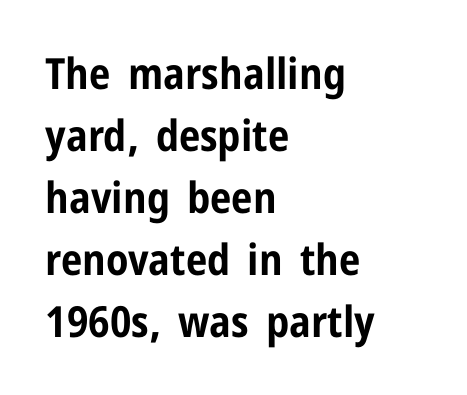
{"serif": "no", "italic": "no", "bold": "yes", "weight": "bold", "width": "condensed", "stroke_contrast": "low", "x_height": "medium", "monospaced": "no", "underline": "no", "align": "left", "line_spacing": "normal", "line_spacing_ratio": 1.44, "letter_spacing": "normal", "letter_spacing_em": 0.0, "glyph_px": 43}
